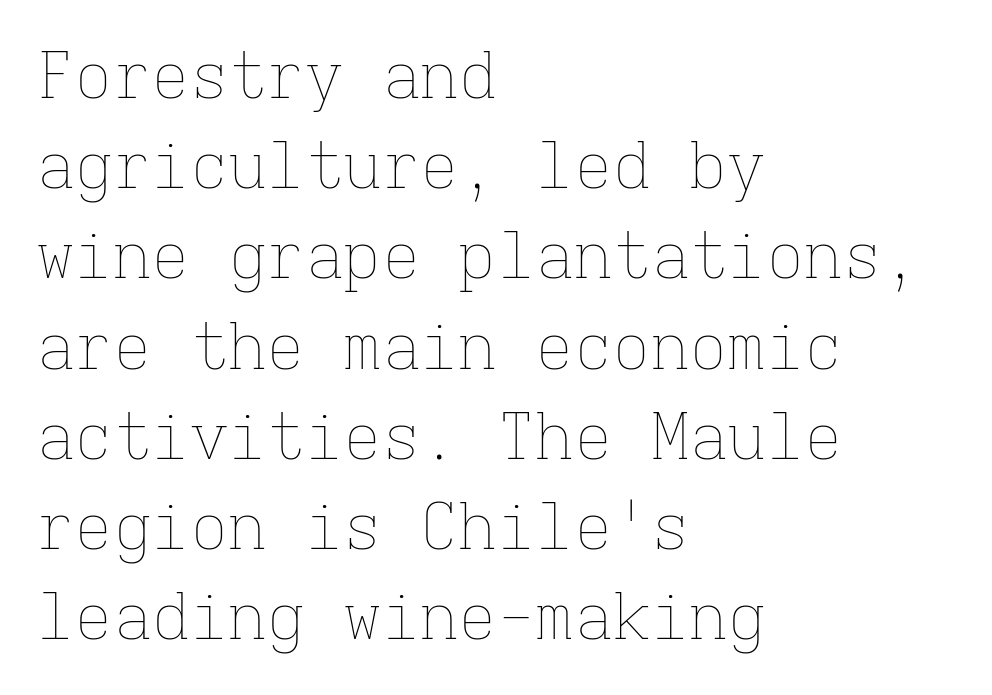
The face used here is monospaced, like something from a code editor. The type sits square on the baseline with zero lean. Does extra space separate the letters? No, they use regular spacing. Each new line begins a customary step beneath the previous one. The passage is arranged the way most books set body copy — flush left.
